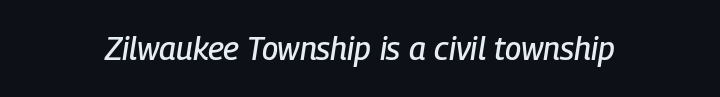
The passage shown is typed in a proportional face where columns would drift. Default kerning and tracking; the words read as compact shapes. Style check: oblique. Anything drawn beneath the words? Only blank space.
